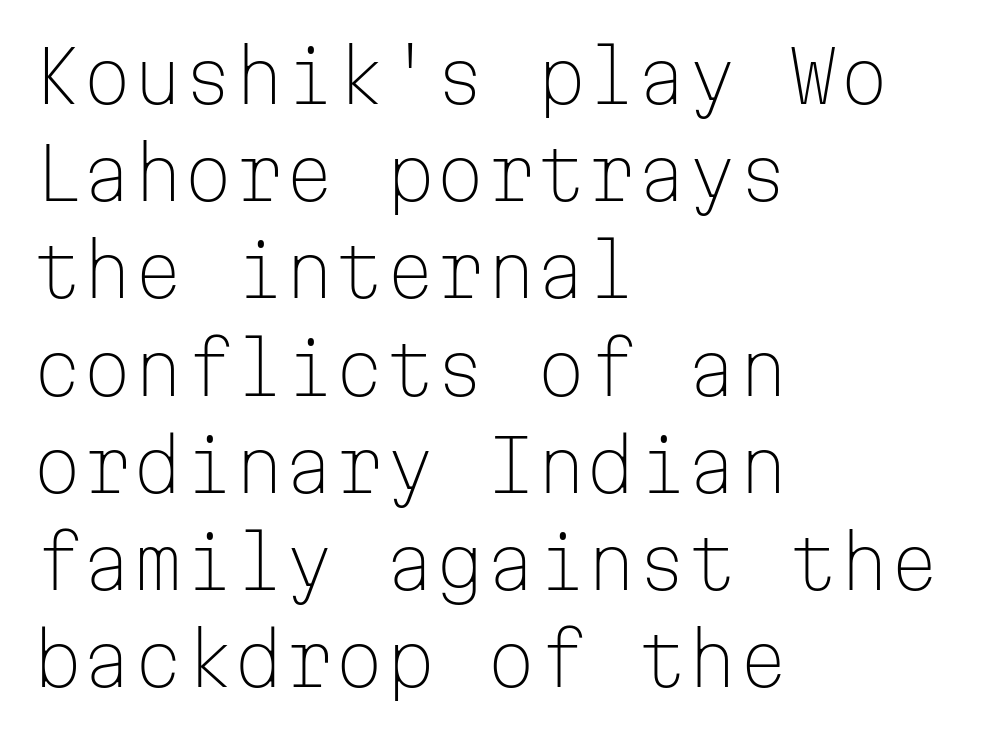
The image shows 72 px light sans-serif type, upright, monospaced; set left-aligned, normal line spacing (1.35x), normal letter spacing, not underlined; low stroke contrast and a medium x-height.
